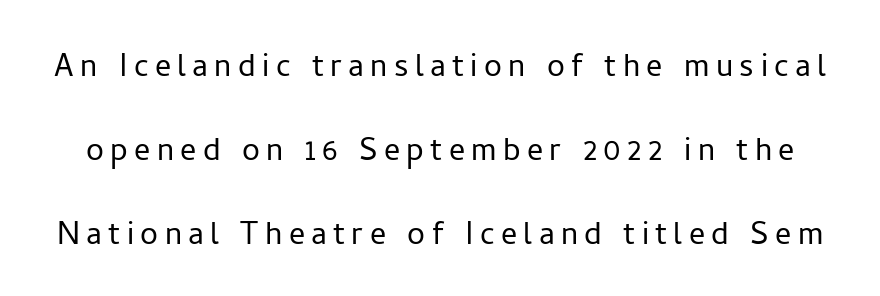
The image shows 40 px light sans-serif type, upright; set loose line spacing (2.1x), not underlined; low stroke contrast and a medium x-height.
